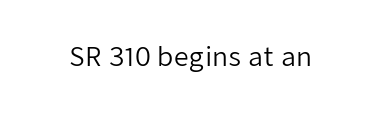
Q: Is the text bold? A: No.
Q: Is the text italic (slanted)? A: No, it is upright.
Q: Is the text underlined? A: No.
Q: Is the spacing between letters normal or unusually wide? A: Normal.
